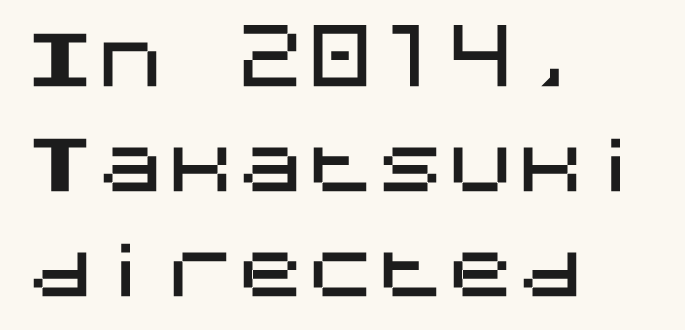
Descender tails drop into unmarked territory. The lettering stays uniformly vertical, giving the passage a roman look. Summary of vertical rhythm: regular, with standard interline spacing. What stands out about the letter spacing? Nothing — it is the standard amount.
